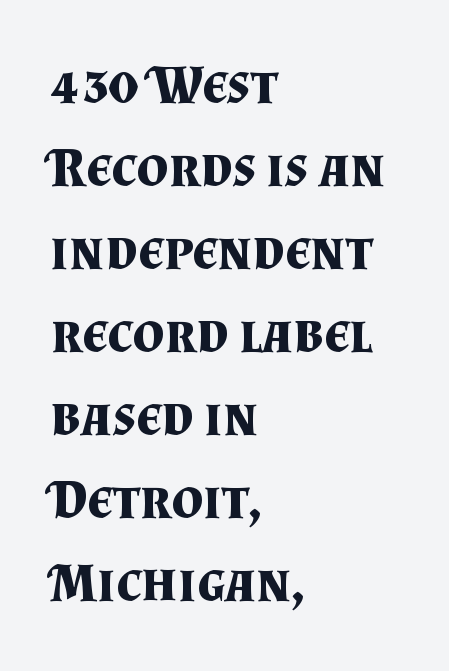
The image shows 55 px bold serif type, upright; set left-aligned, normal line spacing (1.51x), normal letter spacing, not underlined; medium stroke contrast and a small x-height.
